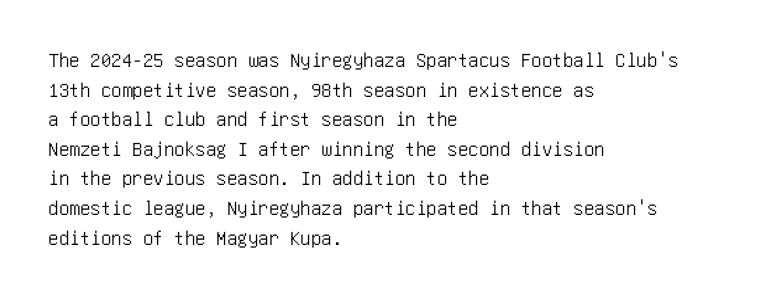
Q: Is the text italic (slanted)? A: No, it is upright.
Q: Is the text underlined? A: No.
Q: How is the paragraph aligned? A: Left-aligned.
Q: Is the spacing between letters normal or unusually wide? A: Normal.
Q: Is the spacing between lines tight, normal or loose? A: Normal.
